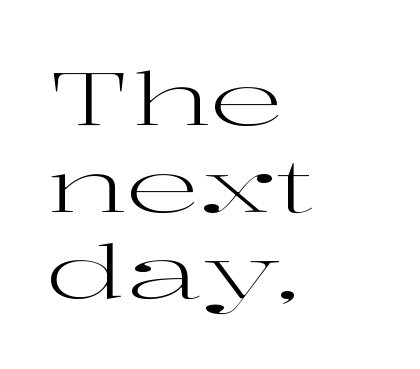
{"serif": "yes", "italic": "no", "bold": "no", "weight": "regular", "width": "wide", "stroke_contrast": "high", "x_height": "medium", "monospaced": "no", "underline": "no", "align": "left", "line_spacing_ratio": 1.17, "letter_spacing": "normal", "letter_spacing_em": 0.0, "glyph_px": 74}
